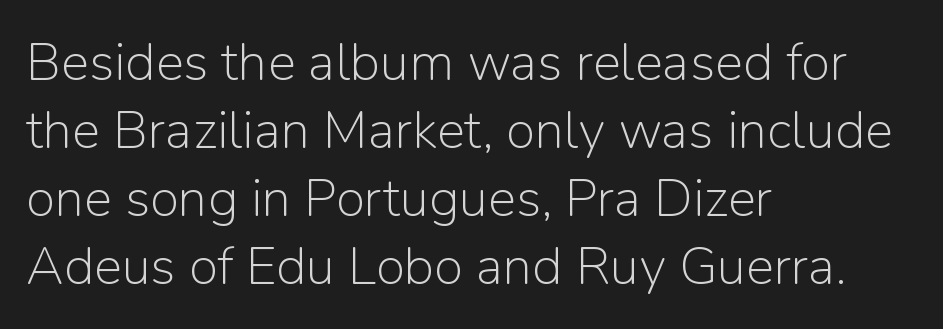
Q: Is the text bold? A: No.
Q: Is the text italic (slanted)? A: No, it is upright.
Q: Is the typeface a serif or a sans-serif typeface? A: Sans-serif.
Q: Is the text underlined? A: No.
Q: How is the paragraph aligned? A: Left-aligned.
Q: Is the spacing between letters normal or unusually wide? A: Normal.
Q: Is the spacing between lines tight, normal or loose? A: Normal.
Q: Width (condensed, normal, or wide)? A: Normal.
Q: Stroke contrast? A: Low.
Q: x-height? A: Medium.
Q: Monospaced? A: No.
